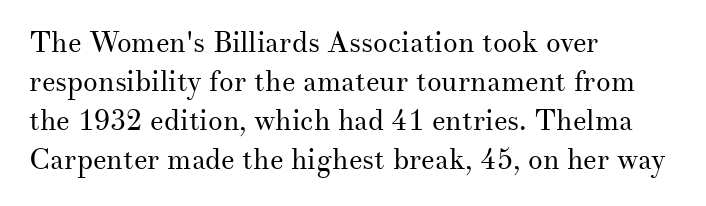
Each letter's strokes conclude with small projecting serifs. Each letter keeps its own natural width here, so spacing adapts to shape. This rendering leaves character spacing at its baseline value. The letters look calm and open, with moderate or lighter stems. Rule under the text: the space is simply empty.
